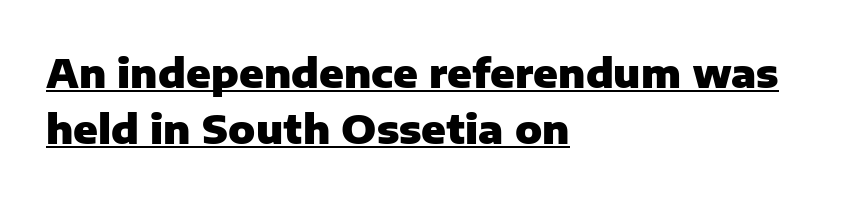
{"serif": "no", "italic": "no", "bold": "yes", "weight": "heavy", "width": "normal", "stroke_contrast": "low", "x_height": "medium", "monospaced": "no", "underline": "yes", "align": "left", "line_spacing": "normal", "line_spacing_ratio": 1.41, "letter_spacing": "normal", "letter_spacing_em": 0.0, "glyph_px": 40}
